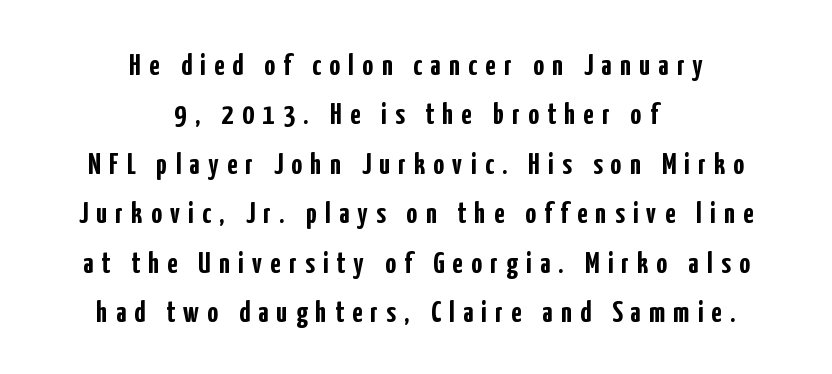
{"serif": "no", "italic": "no", "bold": "yes", "weight": "semibold", "width": "condensed", "stroke_contrast": "low", "x_height": "medium", "monospaced": "no", "underline": "no", "align": "center", "line_spacing": "normal", "line_spacing_ratio": 1.65, "letter_spacing": "wide", "letter_spacing_em": 0.28, "glyph_px": 30}
